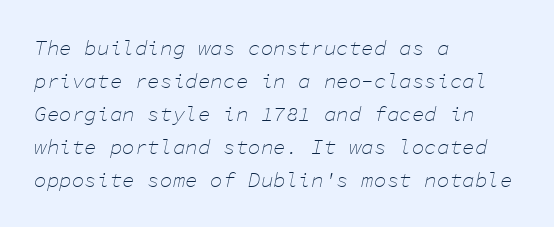
Q: Is the text bold? A: No.
Q: Is the text italic (slanted)? A: Yes, it leans right by about 11 degrees.
Q: Is the text underlined? A: No.
Q: How is the paragraph aligned? A: Left-aligned.
Q: Is the spacing between letters normal or unusually wide? A: Normal.
Q: Is the spacing between lines tight, normal or loose? A: Normal.
